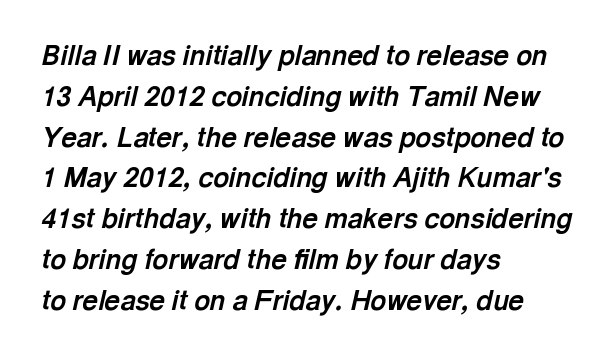
Letter spacing: default. Observe the lean: these are italic letterforms. Horizontally, the lines are justified to the leading edge only. Has an underline been added? It has not. Each new line begins a customary step beneath the previous one. How heavy is the stroke? Heavy — this is a bold.
